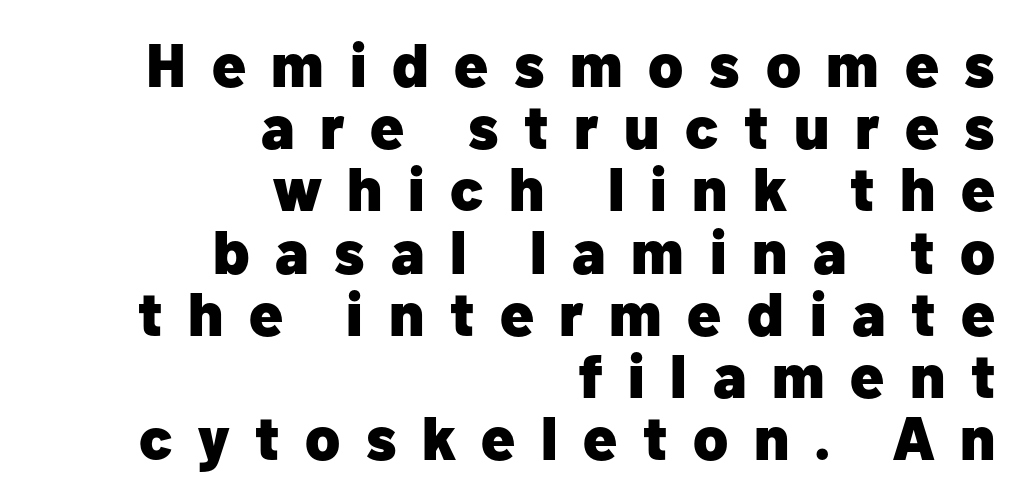
{"serif": "no", "italic": "no", "bold": "yes", "weight": "heavy", "width": "normal", "stroke_contrast": "low", "x_height": "medium", "monospaced": "no", "underline": "no", "align": "right", "line_spacing": "tight", "line_spacing_ratio": 1.02, "letter_spacing": "wide", "letter_spacing_em": 0.42, "glyph_px": 61}
